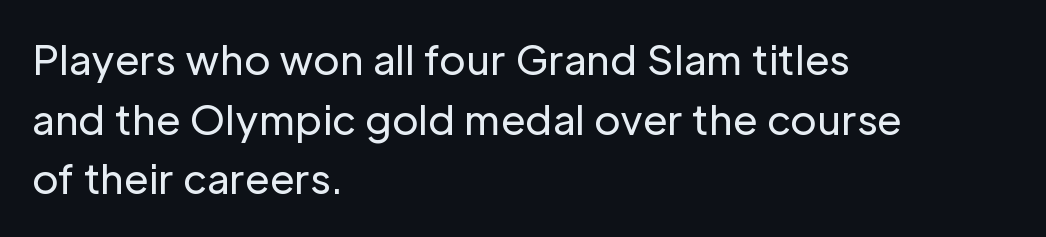
Grotesque or geometric, the face here clearly has no serifs. Does the copy run flush right? No — it runs flush left. Does the lettering tilt? It doesn't — this is upright. The line-height multiplier appears to be the usual default.
